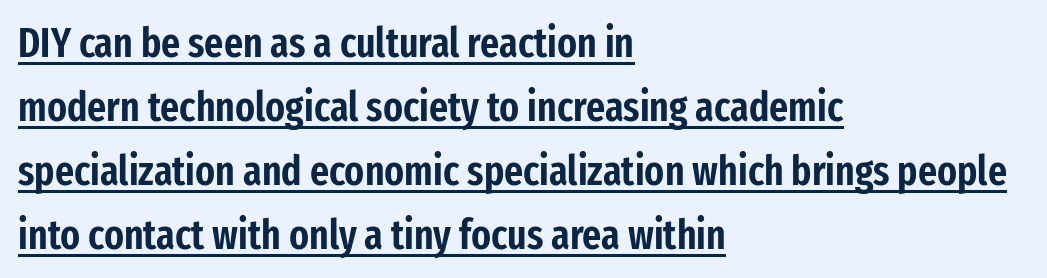
Rows of type keep a routine distance in the vertical direction. If you drew a ruler down the left edge, every line would touch it. This is underlined copy, the kind a proofreader might mark for attention. Students, note that the glyphs here touch the page at normal intervals. Is this a fixed-width face? No — the glyphs have proportional, varying widths.
